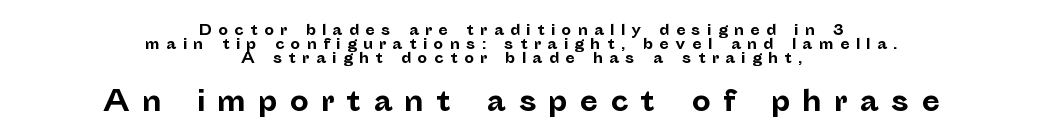
Q: Is the text bold? A: Yes.
Q: Is the text italic (slanted)? A: No, it is upright.
Q: Is the text underlined? A: No.
Q: How is the paragraph aligned? A: Centered.
Q: Is the spacing between letters normal or unusually wide? A: Unusually wide.
Q: Is the spacing between lines tight, normal or loose? A: Tight.
Q: Which block of text is set in a larger size, the first (top) or the second (bottom)? A: The second (bottom) one.
